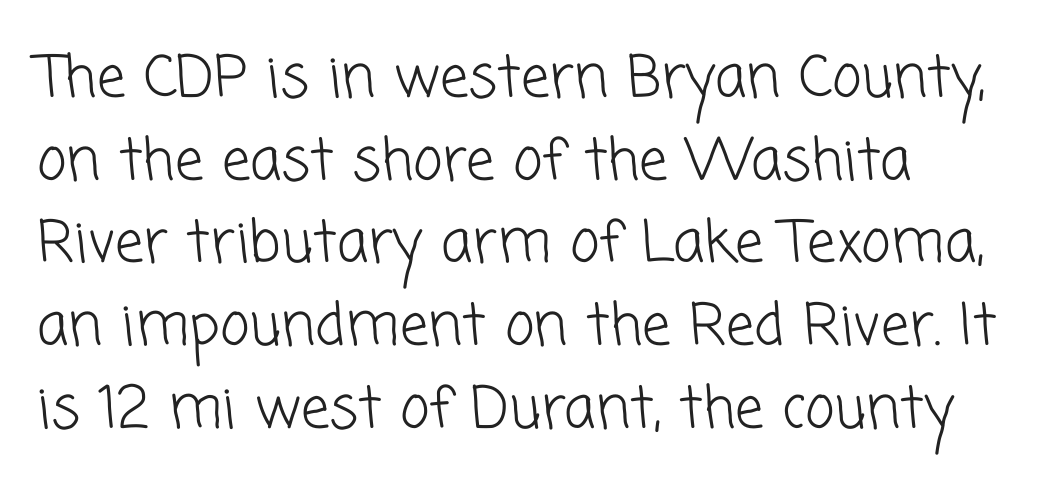
The gap between lines stays unmarked. These glyphs show unthickened strokes, regular width or finer. Think of a printed novel: that variable character pitch is what you see here. Summary of vertical rhythm: regular, with standard interline spacing. Examine the stroke ends and you'll find no serifs.
